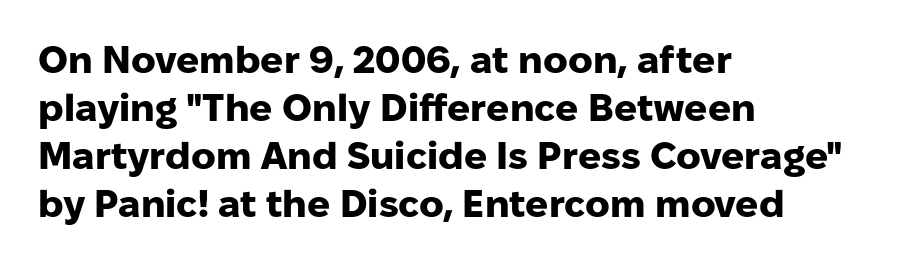
{"serif": "no", "italic": "no", "bold": "yes", "weight": "heavy", "width": "normal", "stroke_contrast": "low", "x_height": "medium", "monospaced": "no", "underline": "no", "align": "left", "line_spacing": "normal", "line_spacing_ratio": 1.26, "letter_spacing": "normal", "letter_spacing_em": 0.0, "glyph_px": 38}
